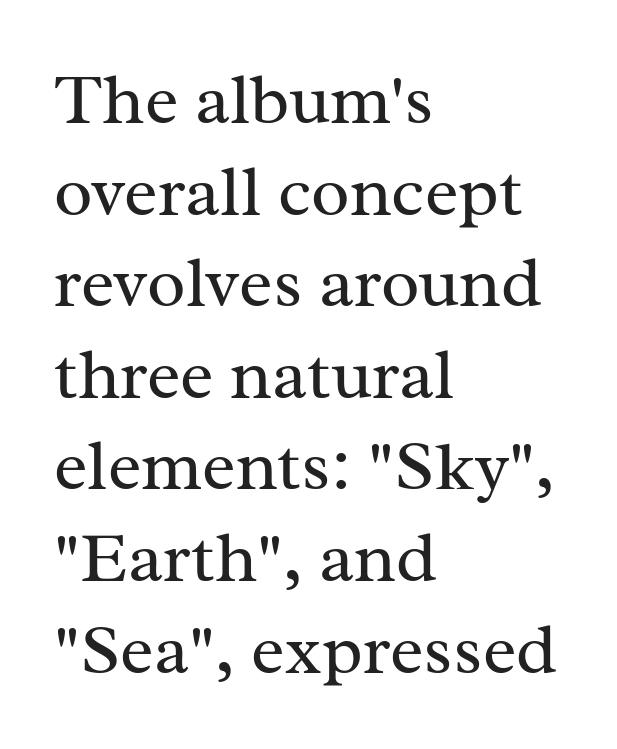
{"serif": "yes", "italic": "no", "bold": "no", "weight": "regular", "width": "normal", "stroke_contrast": "medium", "x_height": "medium", "monospaced": "no", "underline": "no", "align": "left", "line_spacing": "normal", "line_spacing_ratio": 1.29, "letter_spacing": "normal", "letter_spacing_em": 0.0, "glyph_px": 71}
